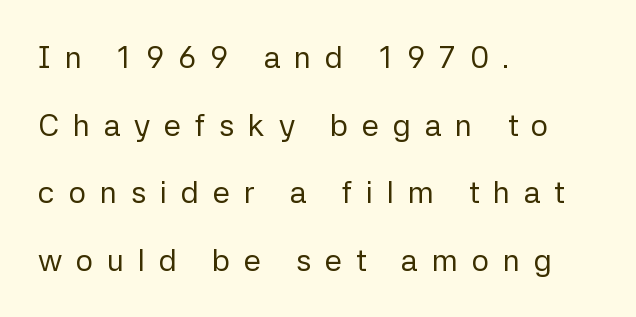
The lettering stays uniformly vertical, giving the passage a roman look. Grotesque or geometric, the face here clearly has no serifs. Words appear elongated and porous because spacing is wide. Bold? No — there's no thickening of the strokes. Just letters on the line, the space beneath them empty. Which margin do the lines hug? The left one — the right edge is uneven.
